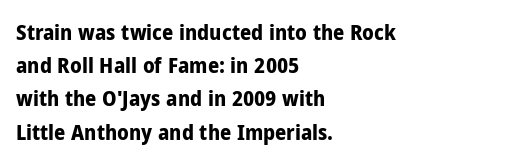
Leading matches the norm, producing a regular column. The area under the type is left untouched. Does extra space separate the letters? No, they use regular spacing. These lines were composed using upright roman letters.
